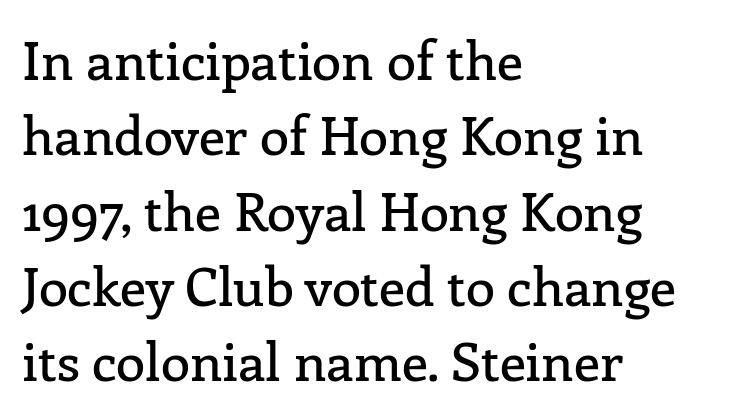
The image shows 53 px serif type, upright; set left-aligned, normal line spacing (1.42x), normal letter spacing, not underlined; low stroke contrast and a medium x-height.
